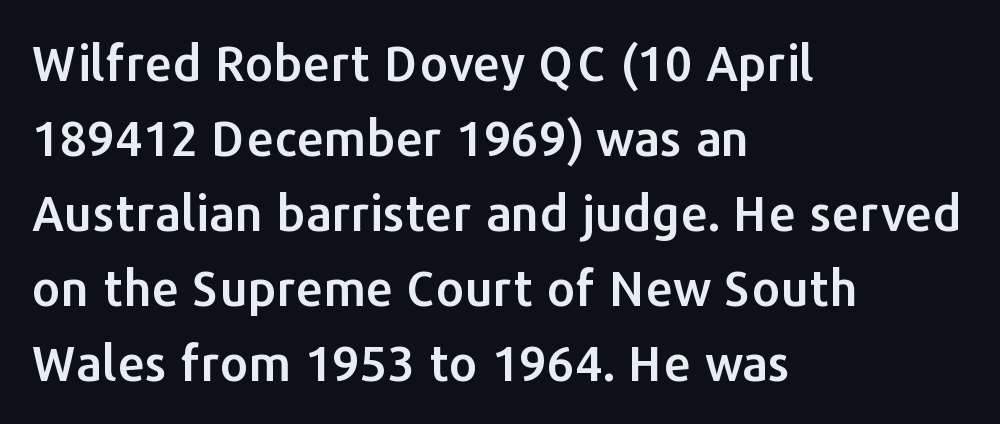
Think of a printed novel: that variable character pitch is what you see here. The rows are spaced the way most documents space them. No extra tracking has been applied to these lines. This rendering features lettering with no underline. You can tell it's not italic because the verticals are truly vertical.
